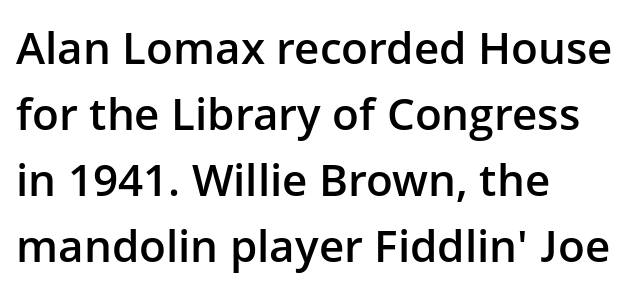
{"serif": "no", "italic": "no", "bold": "semi", "weight": "semibold", "width": "normal", "stroke_contrast": "low", "x_height": "medium", "monospaced": "no", "underline": "no", "align": "left", "line_spacing": "normal", "line_spacing_ratio": 1.5, "letter_spacing": "normal", "letter_spacing_em": 0.0, "glyph_px": 44}
